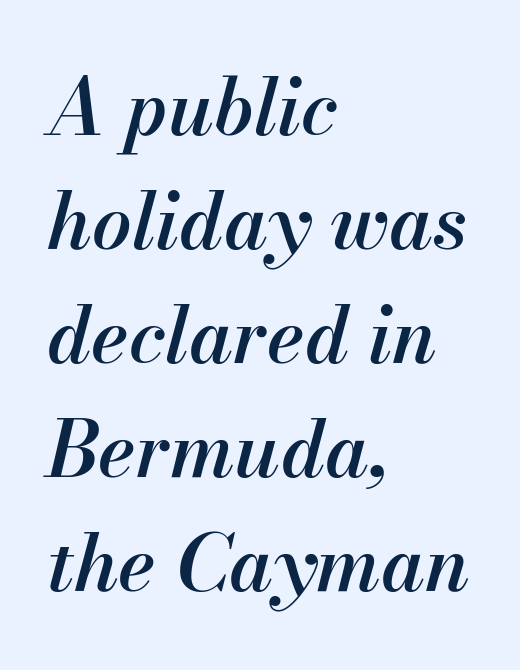
Q: Is the text bold? A: Semi-bold.
Q: Is the text italic (slanted)? A: Yes, it leans right by about 13 degrees.
Q: Is the text underlined? A: No.
Q: How is the paragraph aligned? A: Left-aligned.
Q: Is the spacing between letters normal or unusually wide? A: Normal.
Q: Is the spacing between lines tight, normal or loose? A: Normal.
Q: Width (condensed, normal, or wide)? A: Normal.
Q: Stroke contrast? A: Medium.
Q: x-height? A: Small.
Q: Monospaced? A: No.
